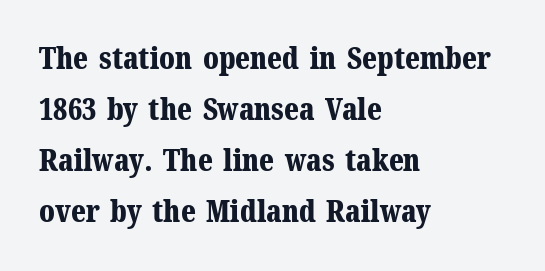
{"serif": "yes", "italic": "no", "bold": "yes", "weight": "bold", "width": "normal", "stroke_contrast": "medium", "x_height": "medium", "monospaced": "no", "underline": "no", "align": "left", "line_spacing": "normal", "line_spacing_ratio": 1.7, "letter_spacing": "normal", "letter_spacing_em": 0.0, "glyph_px": 30}
